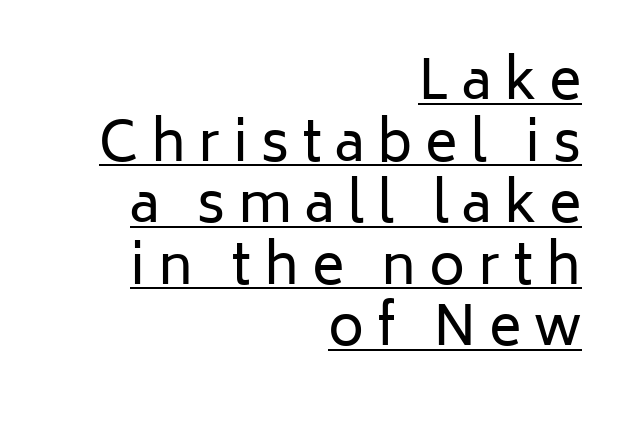
Weight: regular or lighter. Is there an underline? Yes — a line sits under the letters. Baseline-to-baseline distance is barely more than the letter height. The rendering anchors every line to the right-hand side. Nothing sits at the stroke ends, so this counts as sans-serif.
